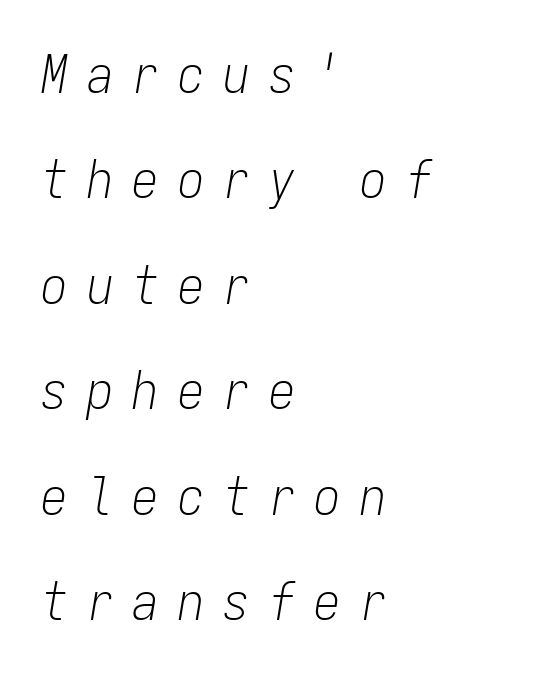
Each row of text sits above clean, open space. Baseline-to-baseline distance is far greater than the letter height. Rendered with sloped, italic letterforms. Bold? No — there's no thickening of the strokes. Layout note: lines flush left.
